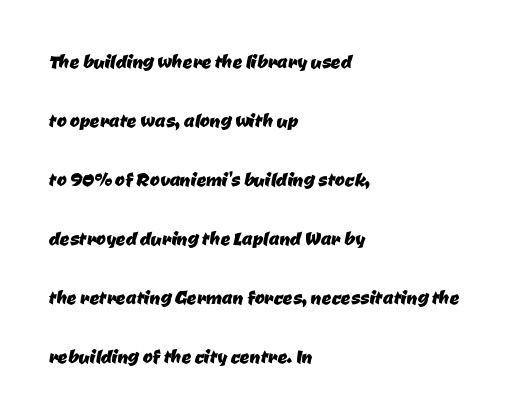
{"underline": "no", "align": "left", "line_spacing": "loose", "line_spacing_ratio": 2.46, "letter_spacing": "normal", "letter_spacing_em": 0.0, "glyph_px": 24}
